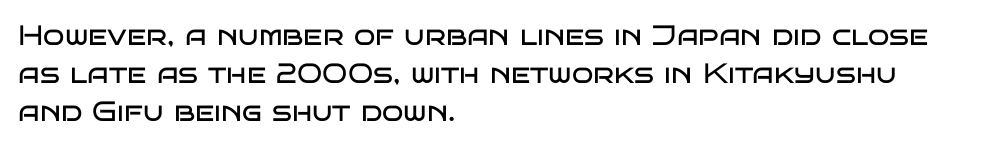
{"serif": "no", "italic": "no", "bold": "no", "weight": "regular", "width": "wide", "stroke_contrast": "low", "x_height": "large", "monospaced": "no", "underline": "no", "align": "left", "line_spacing": "normal", "line_spacing_ratio": 1.35, "letter_spacing": "normal", "letter_spacing_em": 0.0, "glyph_px": 28}
